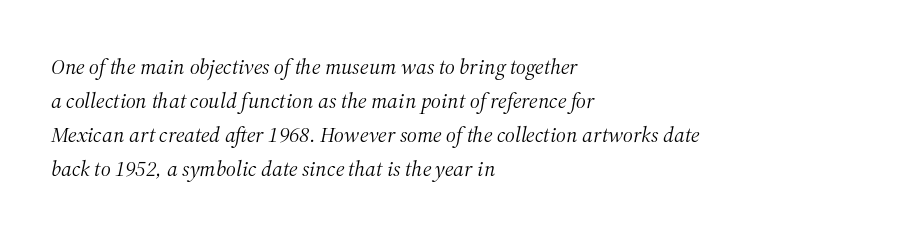
Nobody touched the tracking dial on this one. Normally led — the rows are evenly, conventionally spaced. Letters have the restrained weight of plain body copy at most. Does the copy run flush right? No — it runs flush left. Any mark beneath the type? The region is blank. Observe the lean: these are italic letterforms.
